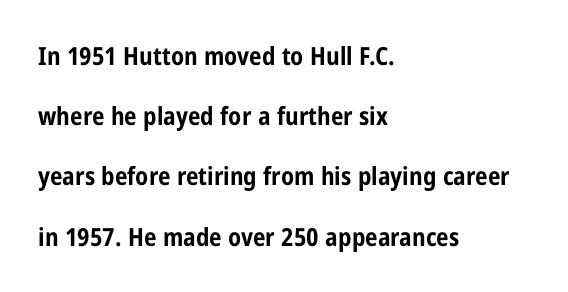
Q: Is the text bold? A: Yes.
Q: Is the text italic (slanted)? A: No, it is upright.
Q: Is the text underlined? A: No.
Q: How is the paragraph aligned? A: Left-aligned.
Q: Is the spacing between letters normal or unusually wide? A: Normal.
Q: Is the spacing between lines tight, normal or loose? A: Loose.
